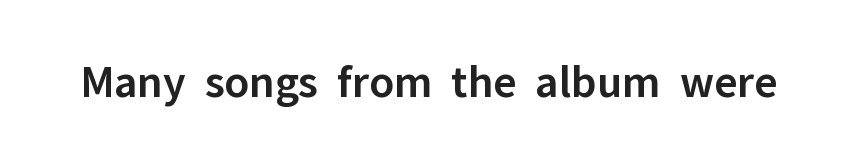
Q: Is the text bold? A: Semi-bold.
Q: Is the text italic (slanted)? A: No, it is upright.
Q: Is the typeface a serif or a sans-serif typeface? A: Sans-serif.
Q: Is the text underlined? A: No.
Q: Is the spacing between letters normal or unusually wide? A: Normal.
Q: Width (condensed, normal, or wide)? A: Normal.
Q: Stroke contrast? A: Low.
Q: x-height? A: Medium.
Q: Monospaced? A: No.
